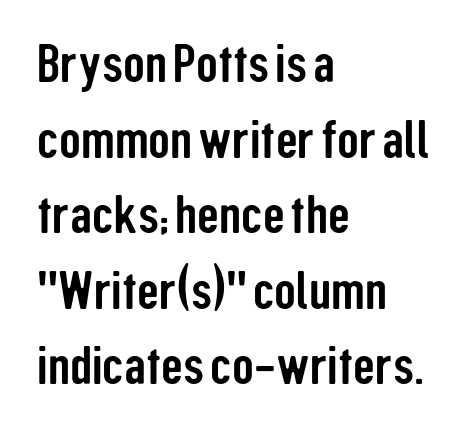
{"serif": "no", "italic": "no", "width": "condensed", "stroke_contrast": "low", "x_height": "medium", "monospaced": "no", "underline": "no", "align": "left", "line_spacing": "normal", "line_spacing_ratio": 1.4, "letter_spacing": "normal", "letter_spacing_em": 0.0, "glyph_px": 54}
